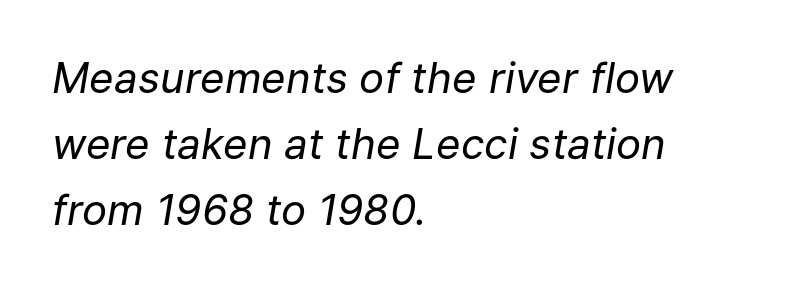
This is oblique type, the kind used for emphasis or titles. Compared with a centered layout, this one pins lines to the left instead. The gaps between neighbouring characters are ordinary and unremarkable. Compared with a typical body face, this is equally light or lighter still.
